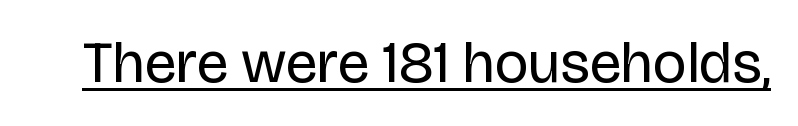
Q: Is the text bold? A: No.
Q: Is the text italic (slanted)? A: No, it is upright.
Q: Is the typeface a serif or a sans-serif typeface? A: Sans-serif.
Q: Is the text underlined? A: Yes.
Q: Is the spacing between letters normal or unusually wide? A: Normal.
Q: Width (condensed, normal, or wide)? A: Normal.
Q: Stroke contrast? A: Low.
Q: x-height? A: Large.
Q: Monospaced? A: No.
